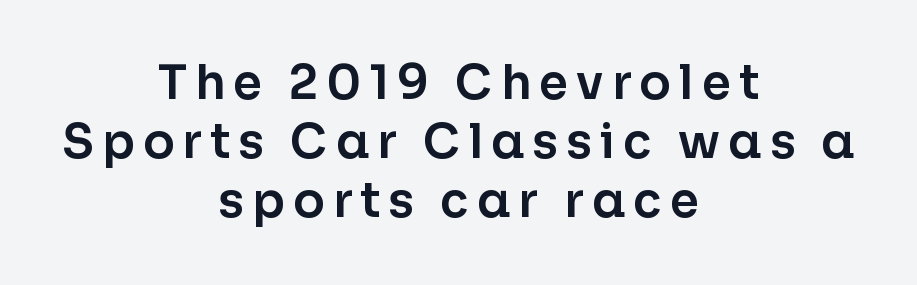
The image shows 47 px sans-serif type, upright; set centered, normal line spacing (1.26x), not underlined; low stroke contrast and a medium x-height.
